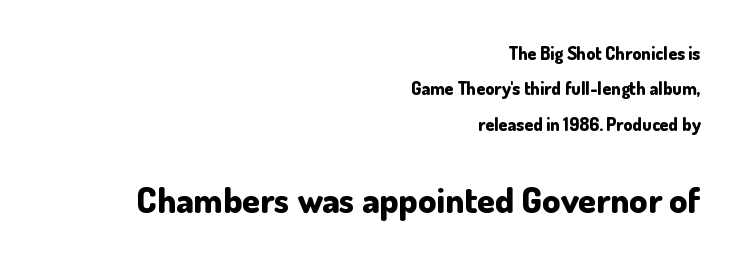
Q: Is the text bold? A: Yes.
Q: Is the text italic (slanted)? A: No, it is upright.
Q: Is the typeface a serif or a sans-serif typeface? A: Sans-serif.
Q: Is the text underlined? A: No.
Q: How is the paragraph aligned? A: Right-aligned.
Q: Is the spacing between letters normal or unusually wide? A: Normal.
Q: Is the spacing between lines tight, normal or loose? A: Loose.
Q: Which block of text is set in a larger size, the first (top) or the second (bottom)? A: The second (bottom) one.
Q: Width (condensed, normal, or wide)? A: Normal.
Q: Stroke contrast? A: Low.
Q: x-height? A: Small.
Q: Monospaced? A: No.
